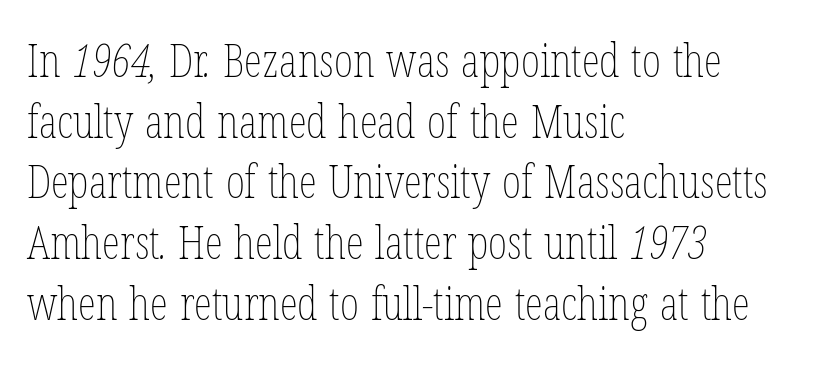
Q: Is the text bold? A: No.
Q: Is the text underlined? A: No.
Q: How is the paragraph aligned? A: Left-aligned.
Q: Is the spacing between letters normal or unusually wide? A: Normal.
Q: Is the spacing between lines tight, normal or loose? A: Normal.
Q: Width (condensed, normal, or wide)? A: Condensed.
Q: Stroke contrast? A: Low.
Q: x-height? A: Medium.
Q: Monospaced? A: No.
